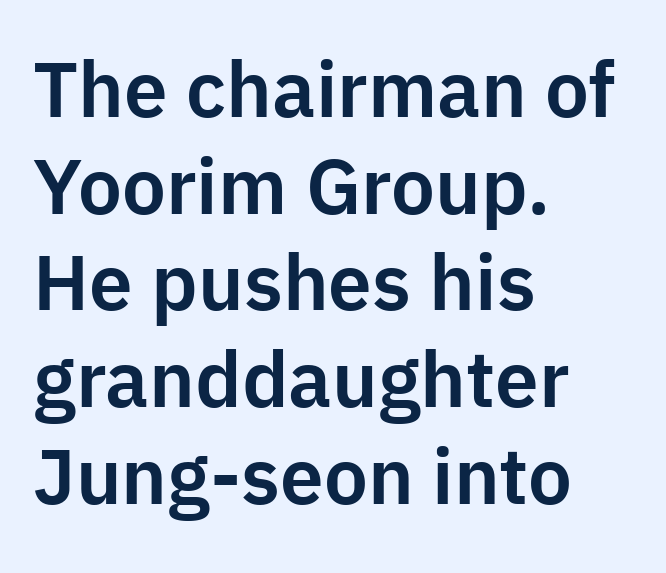
Each letter keeps its own natural width here, so spacing adapts to shape. The face used here is rendered with its standard letterfit. Horizontal alignment here is leftward, the default for most running prose. The passage shown is not underscored anywhere.
